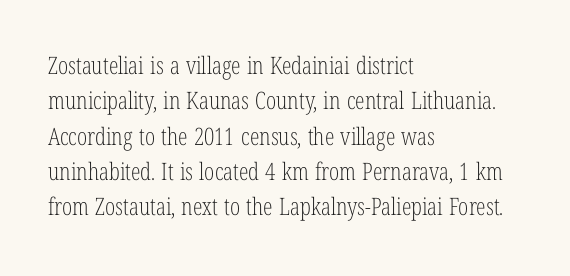
Tracking value appears to be zero — textbook default spacing. Posture: straight, roman, zero tilt. Leftover space on each line is placed entirely after the last word. This is not heavy type; no bold has been used.
